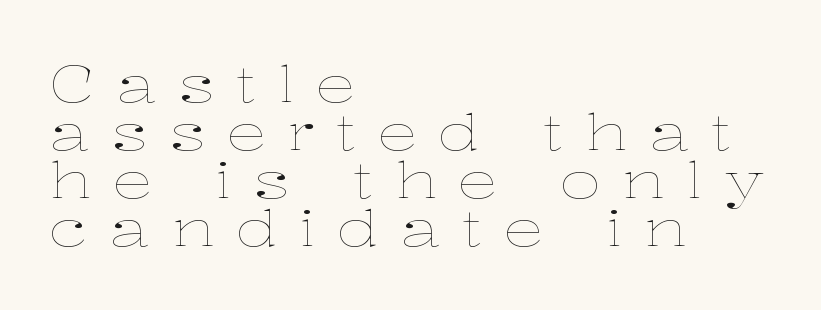
Compared with typical body copy, the letter spacing here is much looser. Layout note: lines flush left. Honestly, there is no underline to notice here at all. Cramped leading. Looks like regular typesetting: each glyph gets only the width it needs. The characters are drawn with everyday or finer stroke widths.
